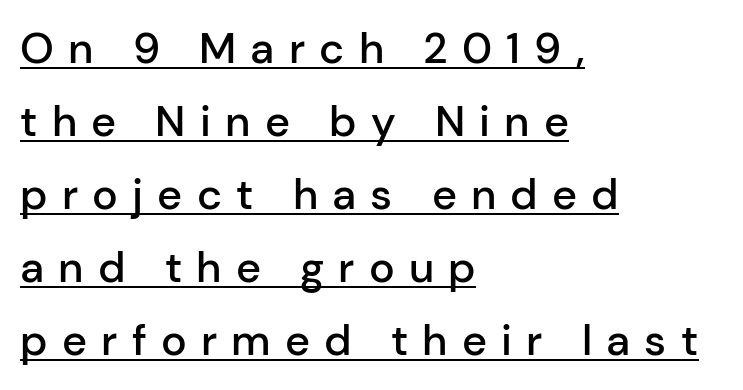
Q: Is the text bold? A: Semi-bold.
Q: Is the text italic (slanted)? A: No, it is upright.
Q: Is the typeface a serif or a sans-serif typeface? A: Sans-serif.
Q: Is the text underlined? A: Yes.
Q: How is the paragraph aligned? A: Left-aligned.
Q: Is the spacing between letters normal or unusually wide? A: Unusually wide.
Q: Is the spacing between lines tight, normal or loose? A: Normal.
Q: Width (condensed, normal, or wide)? A: Normal.
Q: Stroke contrast? A: Low.
Q: x-height? A: Medium.
Q: Monospaced? A: No.
